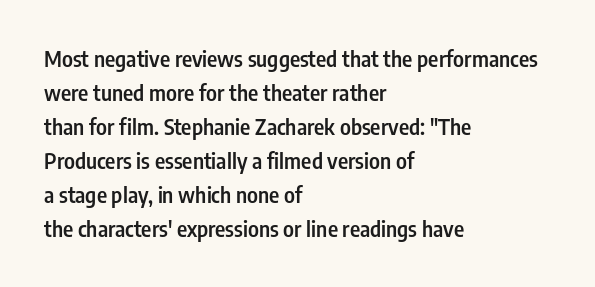
Q: Is the text bold? A: Semi-bold.
Q: Is the text italic (slanted)? A: No, it is upright.
Q: Is the text underlined? A: No.
Q: How is the paragraph aligned? A: Left-aligned.
Q: Is the spacing between letters normal or unusually wide? A: Normal.
Q: Is the spacing between lines tight, normal or loose? A: Normal.
